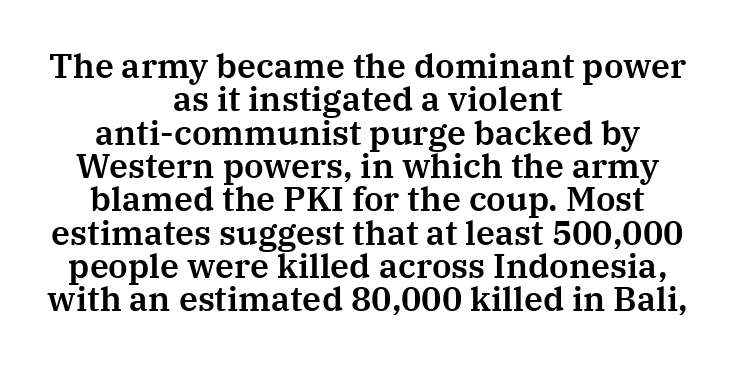
Q: Is the text italic (slanted)? A: No, it is upright.
Q: Is the typeface a serif or a sans-serif typeface? A: Serif.
Q: Is the text underlined? A: No.
Q: How is the paragraph aligned? A: Centered.
Q: Is the spacing between letters normal or unusually wide? A: Normal.
Q: Is the spacing between lines tight, normal or loose? A: Tight.
Q: Width (condensed, normal, or wide)? A: Normal.
Q: Stroke contrast? A: Medium.
Q: x-height? A: Medium.
Q: Monospaced? A: No.
